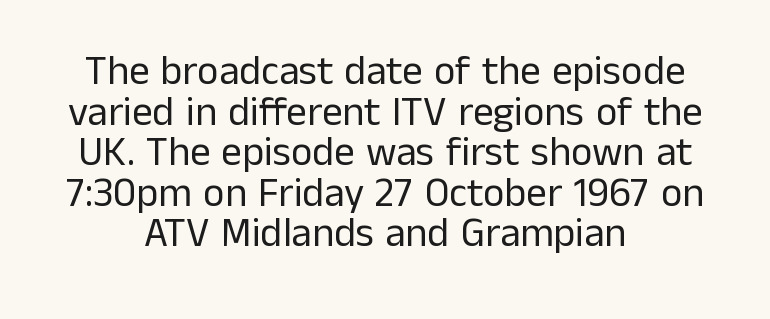
{"serif": "no", "italic": "no", "bold": "no", "weight": "regular", "width": "normal", "stroke_contrast": "low", "x_height": "medium", "monospaced": "no", "underline": "no", "align": "center", "line_spacing": "tight", "line_spacing_ratio": 0.99, "letter_spacing": "normal", "letter_spacing_em": 0.0, "glyph_px": 41}
